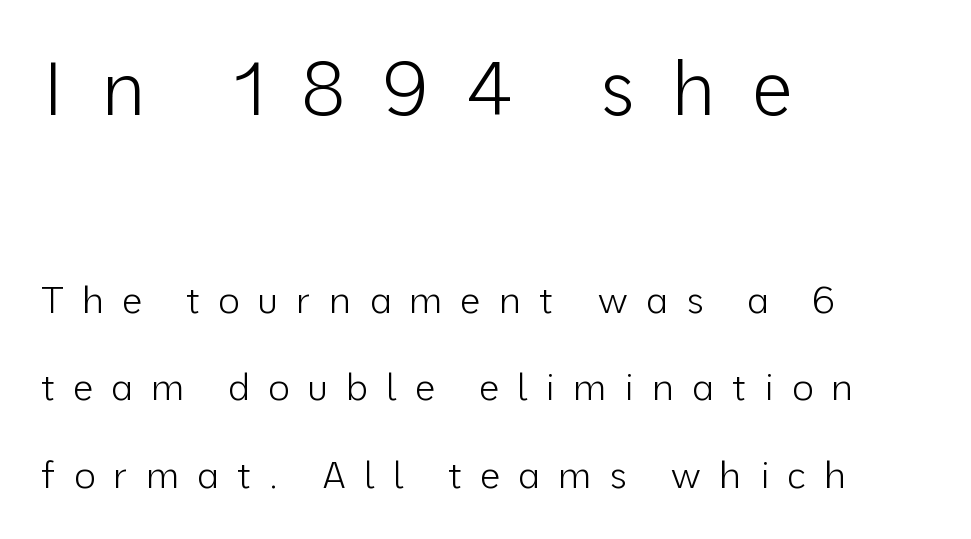
{"serif": "no", "italic": "no", "bold": "no", "weight": "light", "width": "normal", "stroke_contrast": "low", "x_height": "medium", "monospaced": "no", "underline": "no", "align": "left", "line_spacing": "loose", "line_spacing_ratio": 2.37, "letter_spacing": "wide", "letter_spacing_em": 0.48, "larger_block": "first", "size_ratio": 2.0, "glyph_px": 74}
